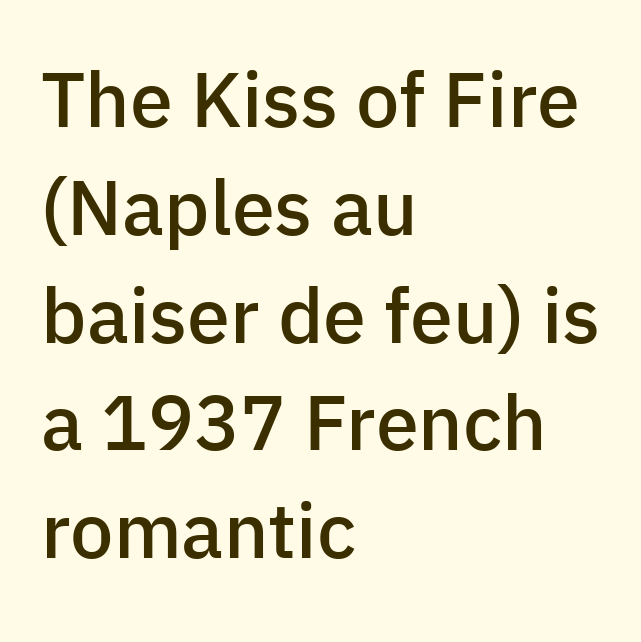
Q: Is the text bold? A: Semi-bold.
Q: Is the text italic (slanted)? A: No, it is upright.
Q: Is the typeface a serif or a sans-serif typeface? A: Sans-serif.
Q: Is the text underlined? A: No.
Q: How is the paragraph aligned? A: Left-aligned.
Q: Is the spacing between letters normal or unusually wide? A: Normal.
Q: Is the spacing between lines tight, normal or loose? A: Normal.
Q: Width (condensed, normal, or wide)? A: Normal.
Q: Stroke contrast? A: Low.
Q: x-height? A: Medium.
Q: Monospaced? A: No.
